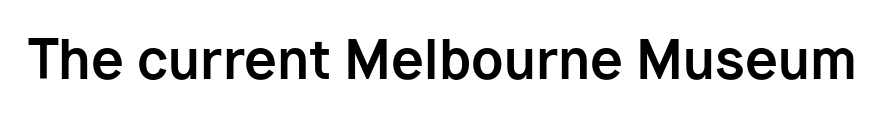
The image shows 53 px bold sans-serif type, upright; set normal letter spacing, not underlined; low stroke contrast and a medium x-height.
